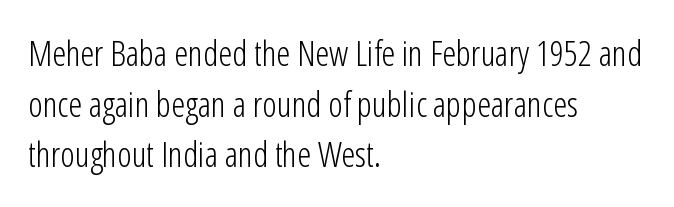
Letter spacing: default. The face looks like a standard text weight, possibly lighter. The lines in this sample share a left origin and differ only in where they stop. The typography opts for an upright posture over an oblique one. Quick note: underline off. The characters display no serif detailing; their extremities are plain.
